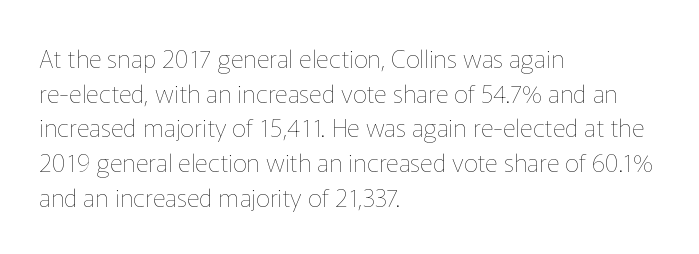
Q: Is the text bold? A: No.
Q: Is the text italic (slanted)? A: No, it is upright.
Q: Is the text underlined? A: No.
Q: How is the paragraph aligned? A: Left-aligned.
Q: Is the spacing between letters normal or unusually wide? A: Normal.
Q: Is the spacing between lines tight, normal or loose? A: Normal.
